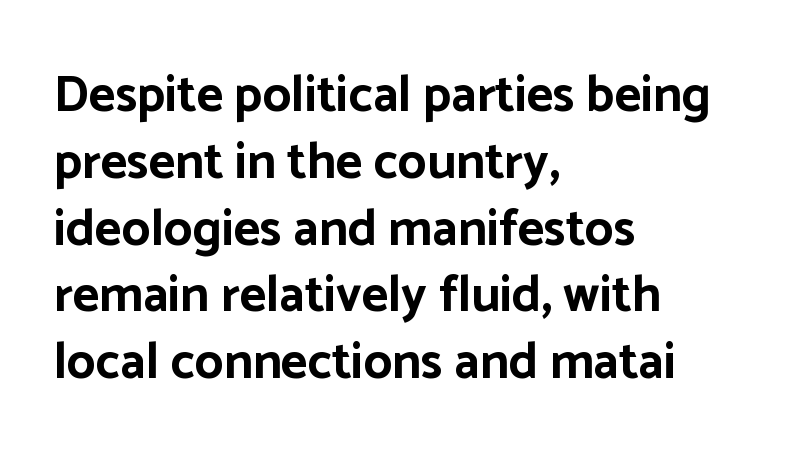
The passage shown is typeset with a sans-serif family. Note the varied advance widths — an 'i' is clearly narrower than an 'm'. One-word summary of the alignment: left. Nobody drew a line under any word here.
